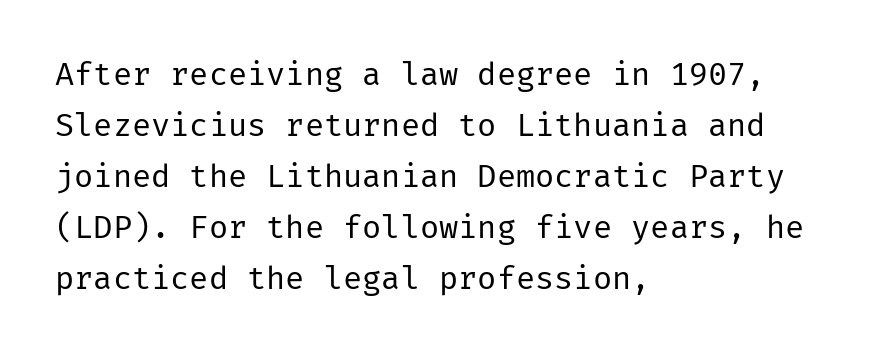
Q: Is the text bold? A: No.
Q: Is the text italic (slanted)? A: No, it is upright.
Q: Is the typeface a serif or a sans-serif typeface? A: Sans-serif.
Q: Is the text underlined? A: No.
Q: How is the paragraph aligned? A: Left-aligned.
Q: Is the spacing between letters normal or unusually wide? A: Normal.
Q: Is the spacing between lines tight, normal or loose? A: Normal.
Q: Width (condensed, normal, or wide)? A: Normal.
Q: Stroke contrast? A: Low.
Q: x-height? A: Medium.
